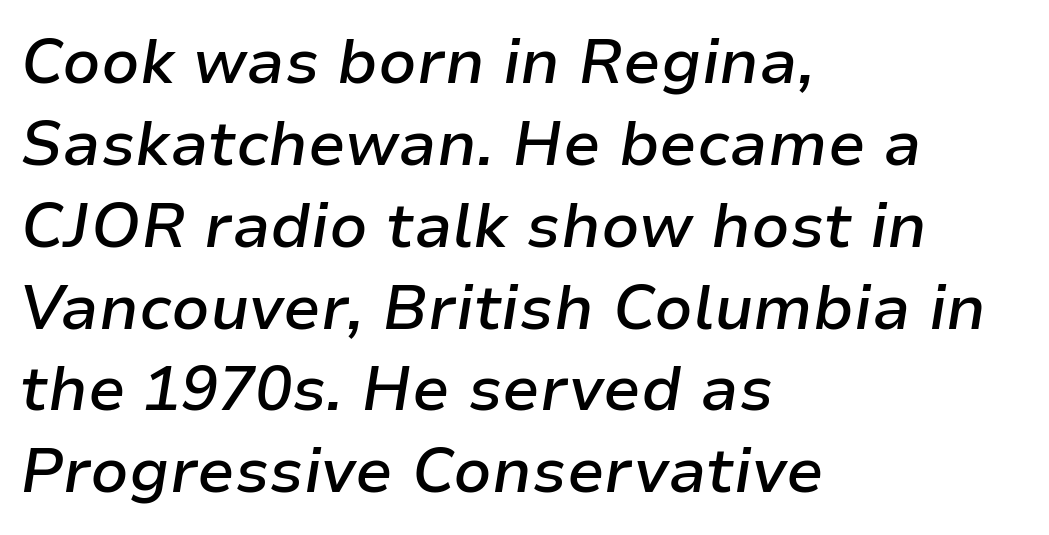
Observe the lean: these are italic letterforms. The baseline area is clear. What stands out about the letter spacing? Nothing — it is the standard amount. The strokes are fattened partway — semibold, not bold. Each line starts at the same left margin while the right side varies. These lines are rendered in a variable-pitch font.
